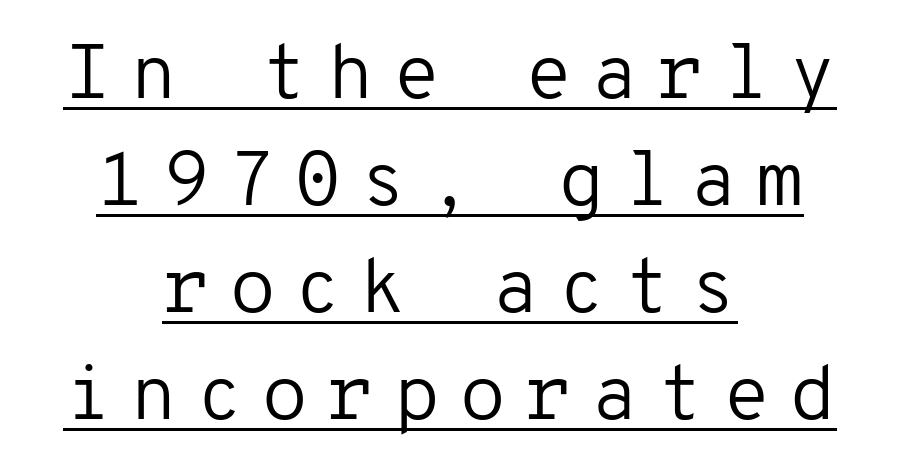
The letters carry no serifs — their stems end cleanly without finishing strokes. One glance says typical: line gaps are just what's usual. The glyphs are accompanied by a horizontal stroke just below them. The rendering uses typewriter-style spacing with identical character cells. The letters stand straight up with perfectly vertical stems.
